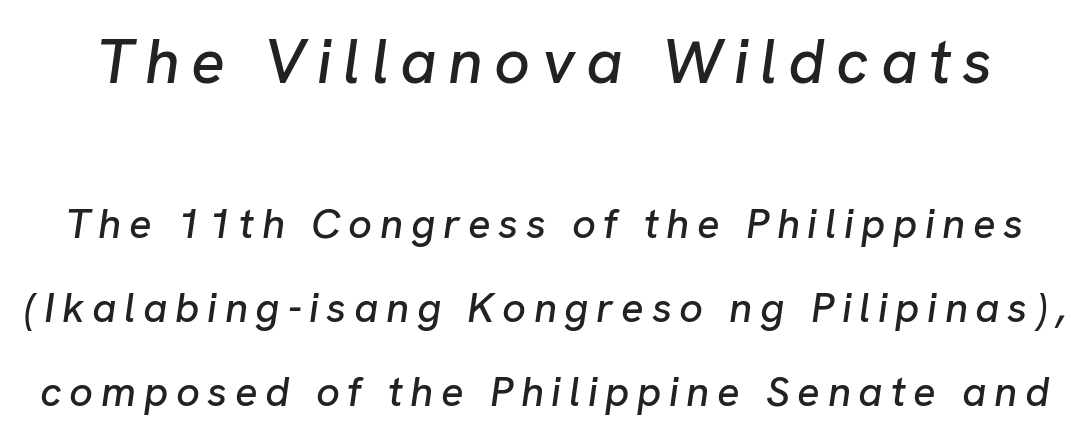
The image shows 63 px text type, italic (leaning right); set loose line spacing (2.0x), not underlined; the first (top) block is 1.5x larger; low stroke contrast and a medium x-height.
